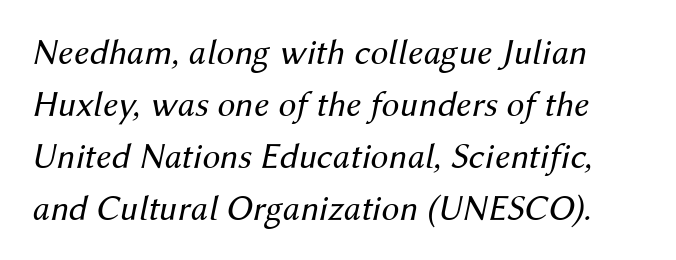
The image shows 36 px regular-weight type, italic (leaning right); set normal line spacing (1.44x), normal letter spacing, not underlined; medium stroke contrast and a medium x-height.
